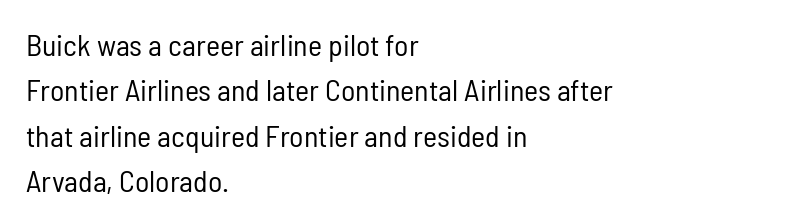
{"serif": "no", "italic": "no", "bold": "no", "weight": "regular", "width": "condensed", "stroke_contrast": "low", "x_height": "medium", "monospaced": "no", "underline": "no", "align": "left", "line_spacing": "normal", "line_spacing_ratio": 1.51, "letter_spacing": "normal", "letter_spacing_em": 0.0, "glyph_px": 30}
